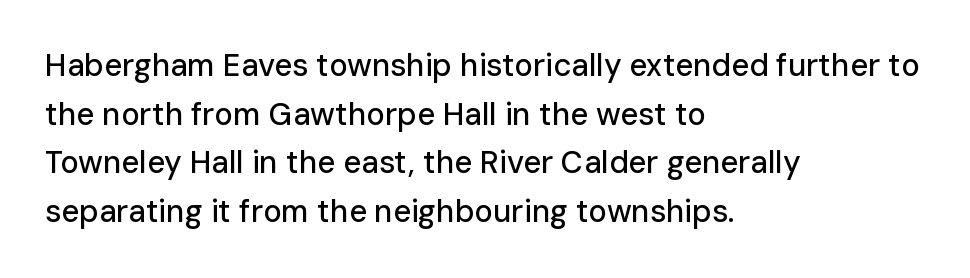
The image shows 31 px sans-serif type, upright; set left-aligned, normal line spacing (1.57x), normal letter spacing, not underlined; low stroke contrast and a medium x-height.
